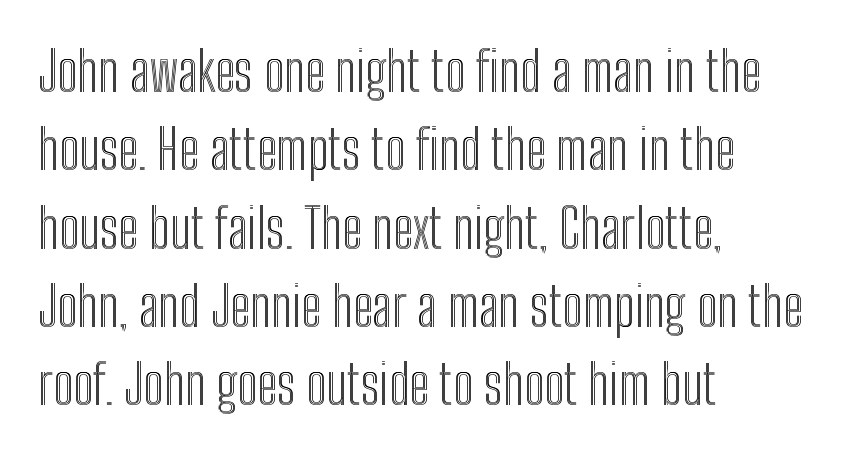
{"italic": "no", "width": "condensed", "x_height": "medium", "monospaced": "no", "underline": "no", "align": "left", "line_spacing": "normal", "line_spacing_ratio": 1.45, "letter_spacing": "normal", "letter_spacing_em": 0.0, "glyph_px": 54}
